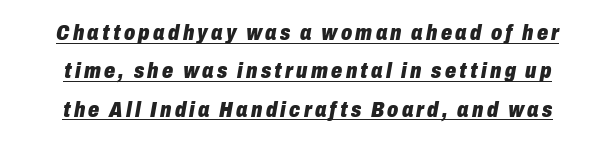
{"italic": "yes", "lean": "right", "slant_degrees": 10, "bold": "yes", "underline": "yes", "line_spacing_ratio": 1.74, "glyph_px": 22}
